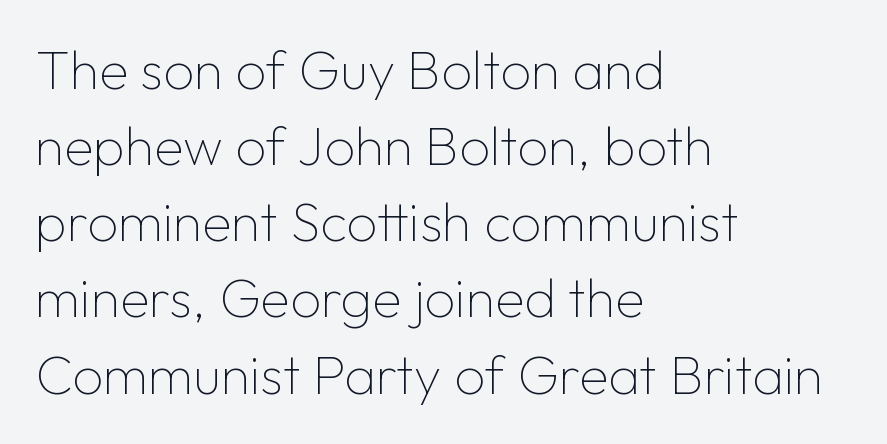
Q: Is the text bold? A: No.
Q: Is the text italic (slanted)? A: No, it is upright.
Q: Is the typeface a serif or a sans-serif typeface? A: Sans-serif.
Q: Is the text underlined? A: No.
Q: How is the paragraph aligned? A: Left-aligned.
Q: Is the spacing between letters normal or unusually wide? A: Normal.
Q: Is the spacing between lines tight, normal or loose? A: Normal.
Q: Width (condensed, normal, or wide)? A: Normal.
Q: Stroke contrast? A: Low.
Q: x-height? A: Medium.
Q: Monospaced? A: No.
